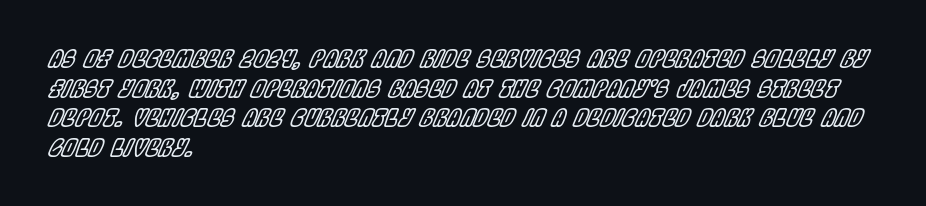
Q: Is the text italic (slanted)? A: Yes, it leans right by about 22 degrees.
Q: Is the text underlined? A: No.
Q: How is the paragraph aligned? A: Left-aligned.
Q: Is the spacing between letters normal or unusually wide? A: Normal.
